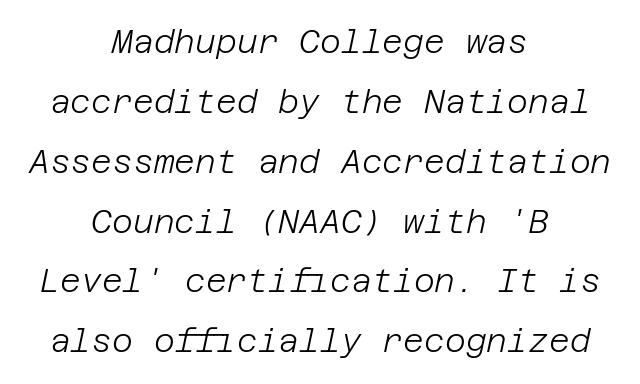
{"italic": "yes", "lean": "right", "slant_degrees": 12, "bold": "no", "weight": "light", "width": "normal", "stroke_contrast": "low", "x_height": "large", "underline": "no", "align": "center", "line_spacing_ratio": 1.87, "letter_spacing": "normal", "letter_spacing_em": 0.0, "glyph_px": 32}
